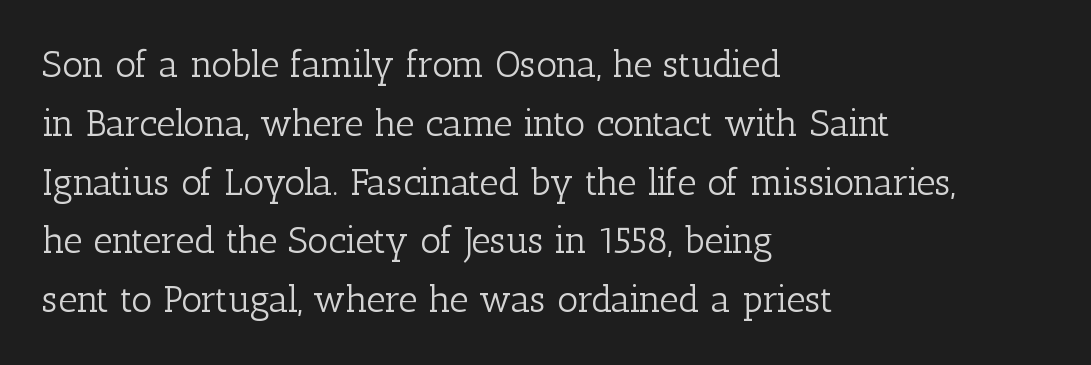
To sum up the face: it has serifs. Unlike italic type, these characters show no tilt at all. The characters are drawn with everyday or finer stroke widths. A typesetter would call this proportional, since set widths differ per character. This sample keeps an unexceptional amount of space between lines. This rendering uses left alignment, leaving the right contour irregular.
